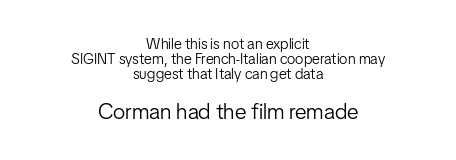
{"italic": "no", "bold": "no", "underline": "no", "align": "center", "line_spacing": "tight", "line_spacing_ratio": 1.0, "letter_spacing": "normal", "letter_spacing_em": 0.0, "larger_block": "second", "size_ratio": 1.47, "glyph_px": 22}
